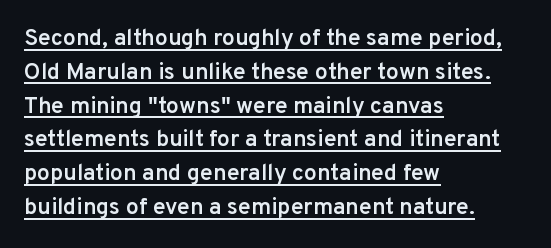
{"italic": "no", "bold": "semi", "underline": "yes", "align": "left", "line_spacing": "normal", "line_spacing_ratio": 1.47, "letter_spacing": "normal", "letter_spacing_em": 0.0, "glyph_px": 23}
